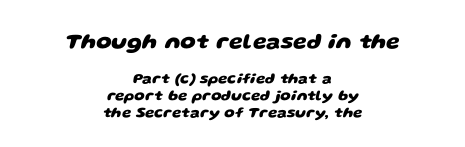
Tracking value appears to be zero — textbook default spacing. The earlier block is typeset at a bigger size than the later block. The foot of each line stays bare and open. The paragraph has two soft edges and a firm central axis. A typesetter would call this leading minimal, almost set solid. Emphasis by weight is at full strength: bold.
